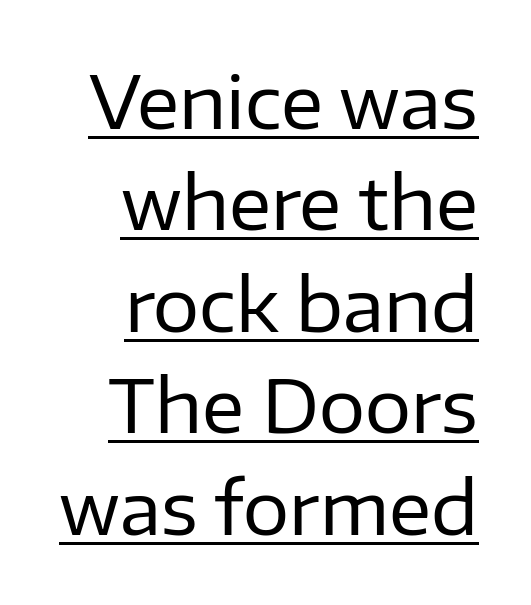
{"serif": "no", "italic": "no", "bold": "no", "weight": "regular", "width": "normal", "stroke_contrast": "low", "x_height": "medium", "monospaced": "no", "underline": "yes", "align": "right", "line_spacing": "normal", "line_spacing_ratio": 1.39, "letter_spacing": "normal", "letter_spacing_em": 0.0, "glyph_px": 73}
